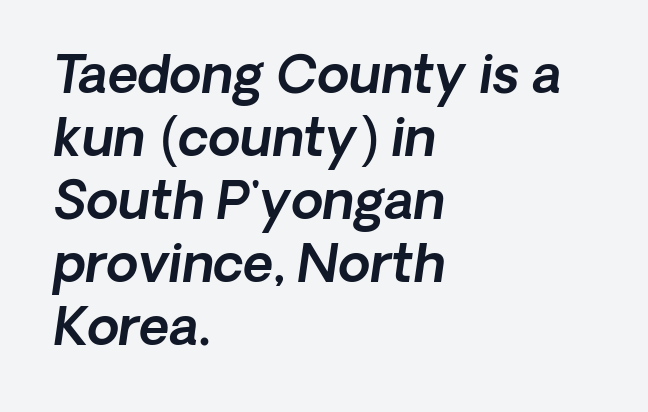
The image shows 52 px text type, italic (leaning right); set left-aligned, line spacing 1.21x, normal letter spacing, not underlined; a medium x-height.
